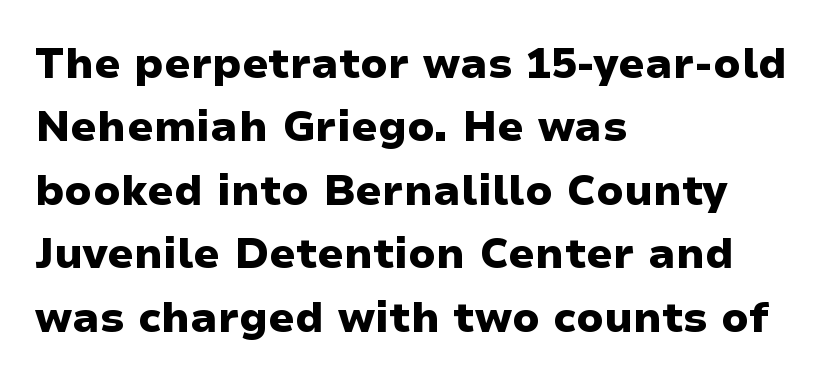
Q: Is the text bold? A: Yes.
Q: Is the text italic (slanted)? A: No, it is upright.
Q: Is the typeface a serif or a sans-serif typeface? A: Sans-serif.
Q: Is the text underlined? A: No.
Q: How is the paragraph aligned? A: Left-aligned.
Q: Is the spacing between letters normal or unusually wide? A: Normal.
Q: Is the spacing between lines tight, normal or loose? A: Normal.
Q: Width (condensed, normal, or wide)? A: Wide.
Q: Stroke contrast? A: Low.
Q: x-height? A: Medium.
Q: Monospaced? A: No.
